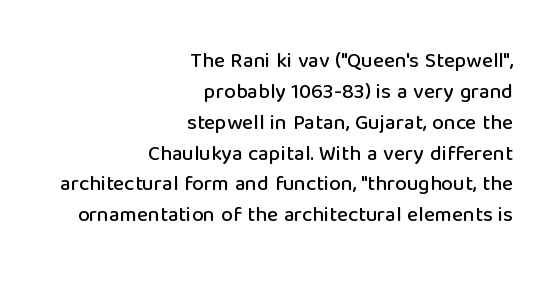
{"italic": "no", "underline": "no", "align": "right", "line_spacing": "normal", "line_spacing_ratio": 1.47, "letter_spacing": "normal", "letter_spacing_em": 0.0, "glyph_px": 21}
